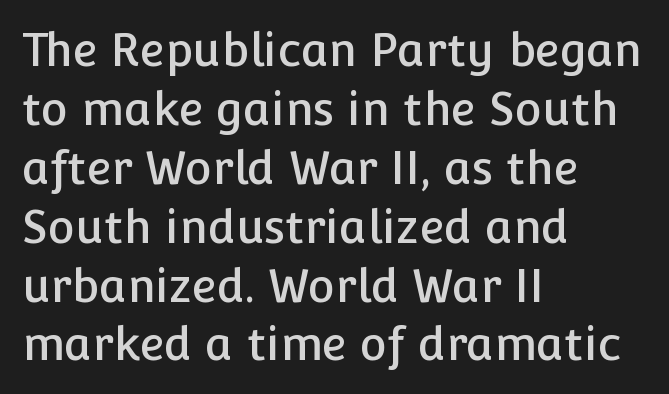
The image shows 46 px sans-serif type, upright; set left-aligned, normal line spacing (1.28x), normal letter spacing, not underlined; low stroke contrast and a medium x-height.
